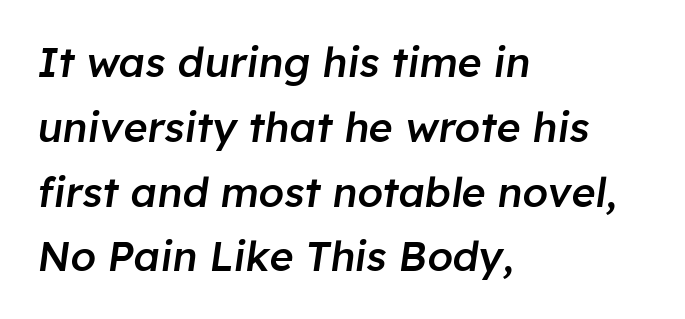
Q: Is the text bold? A: Semi-bold.
Q: Is the text italic (slanted)? A: Yes, it leans right by about 8 degrees.
Q: Is the text underlined? A: No.
Q: How is the paragraph aligned? A: Left-aligned.
Q: Is the spacing between letters normal or unusually wide? A: Normal.
Q: Is the spacing between lines tight, normal or loose? A: Normal.
Q: Width (condensed, normal, or wide)? A: Normal.
Q: Stroke contrast? A: Low.
Q: x-height? A: Medium.
Q: Monospaced? A: No.
